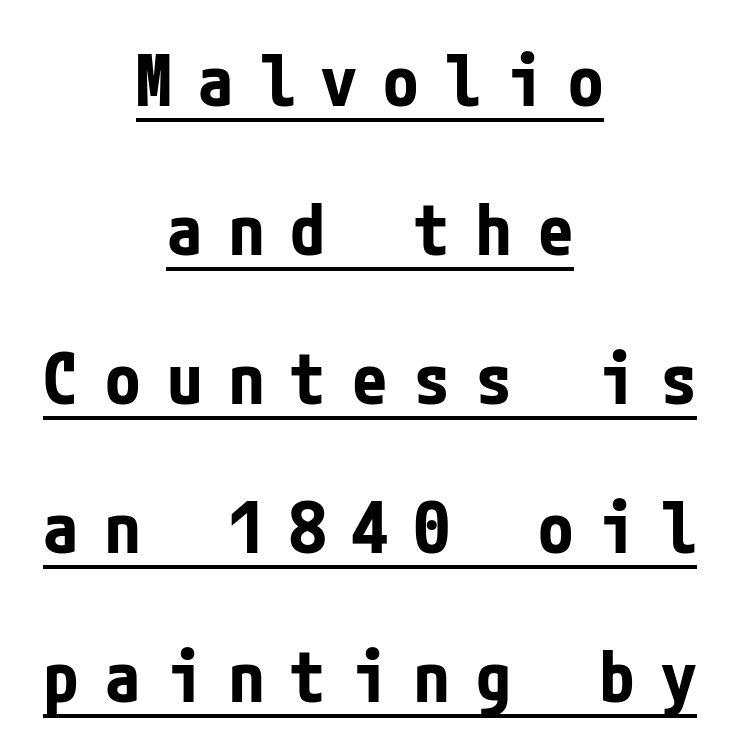
Q: Is the text bold? A: Yes.
Q: Is the text italic (slanted)? A: No, it is upright.
Q: Is the typeface a serif or a sans-serif typeface? A: Sans-serif.
Q: Is the text underlined? A: Yes.
Q: How is the paragraph aligned? A: Centered.
Q: Is the spacing between letters normal or unusually wide? A: Unusually wide.
Q: Is the spacing between lines tight, normal or loose? A: Loose.
Q: Width (condensed, normal, or wide)? A: Condensed.
Q: Stroke contrast? A: Low.
Q: x-height? A: Medium.
